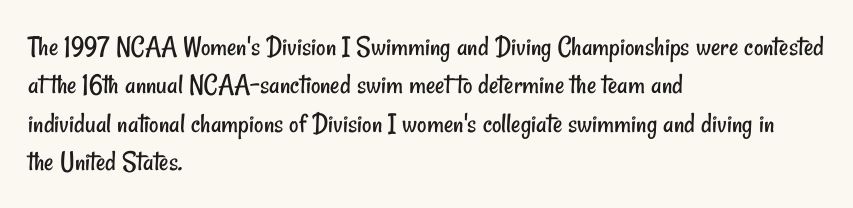
Looks like regular typesetting: each glyph gets only the width it needs. The text block is weighted toward the left margin, trailing off unevenly rightward. Type without underlining. Is there much room between lines? A standard amount, neither cramped nor airy. You could call the tracking neutral — neither tight nor loose.
